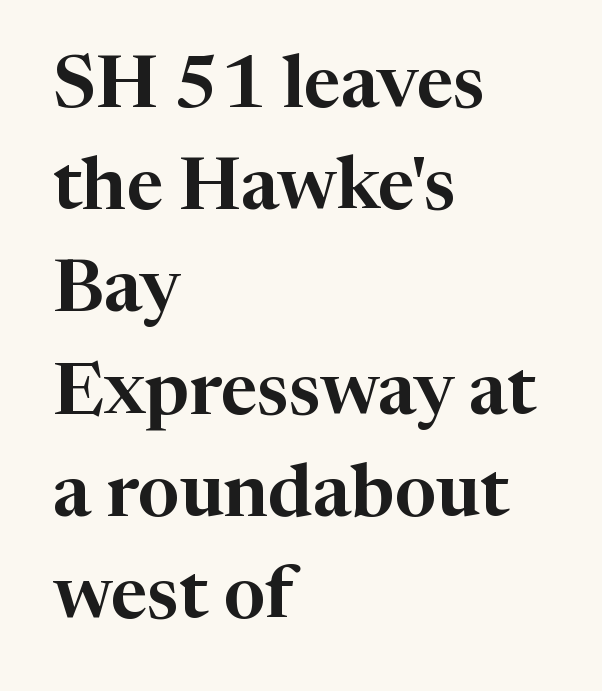
Q: Is the text italic (slanted)? A: No, it is upright.
Q: Is the typeface a serif or a sans-serif typeface? A: Serif.
Q: Is the text underlined? A: No.
Q: How is the paragraph aligned? A: Left-aligned.
Q: Is the spacing between letters normal or unusually wide? A: Normal.
Q: Is the spacing between lines tight, normal or loose? A: Normal.
Q: Width (condensed, normal, or wide)? A: Normal.
Q: Stroke contrast? A: High.
Q: x-height? A: Medium.
Q: Monospaced? A: No.
